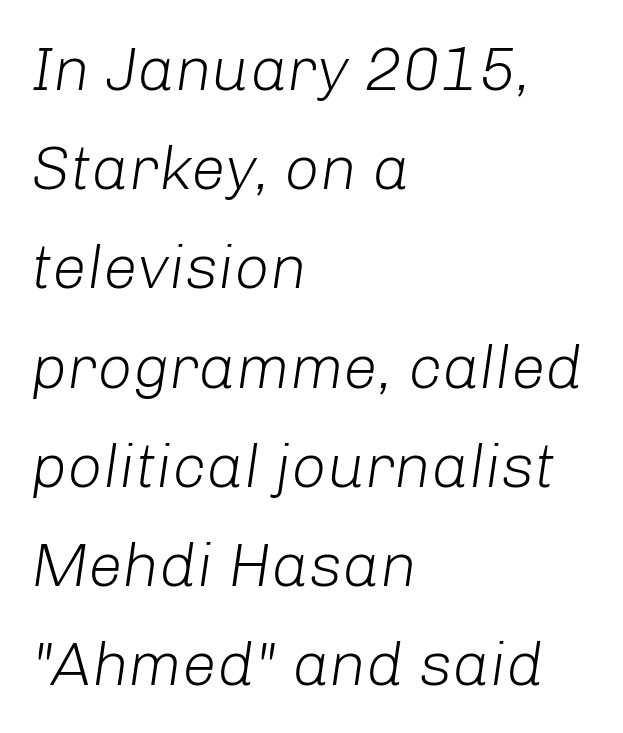
Is the stroke heavy? The answer is a plain regular-or-lighter. Observe the ordinary spacing: letters are neighbours, not strangers. The area under the type is left untouched. How would I describe the line gaps? Plain and ordinary. Slant detected: the letters are inclined. You could not count columns in this text — the font is proportionally spaced.
